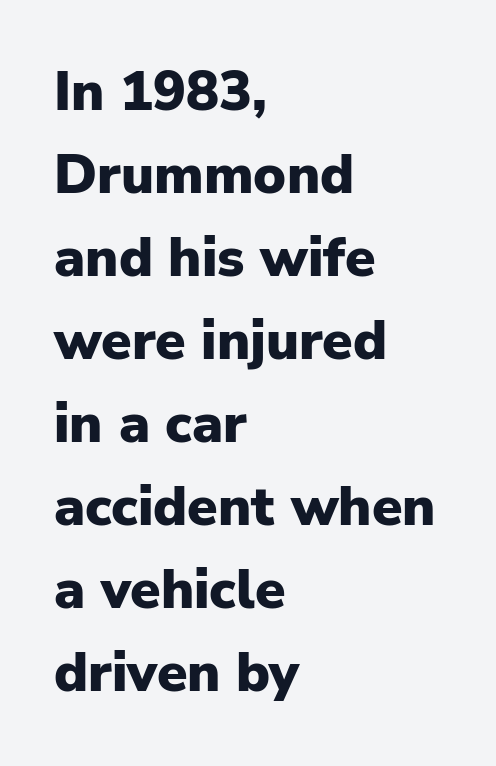
{"serif": "no", "italic": "no", "bold": "yes", "weight": "heavy", "width": "normal", "stroke_contrast": "low", "x_height": "medium", "monospaced": "no", "underline": "no", "align": "left", "line_spacing": "normal", "line_spacing_ratio": 1.51, "letter_spacing": "normal", "letter_spacing_em": 0.0, "glyph_px": 55}
